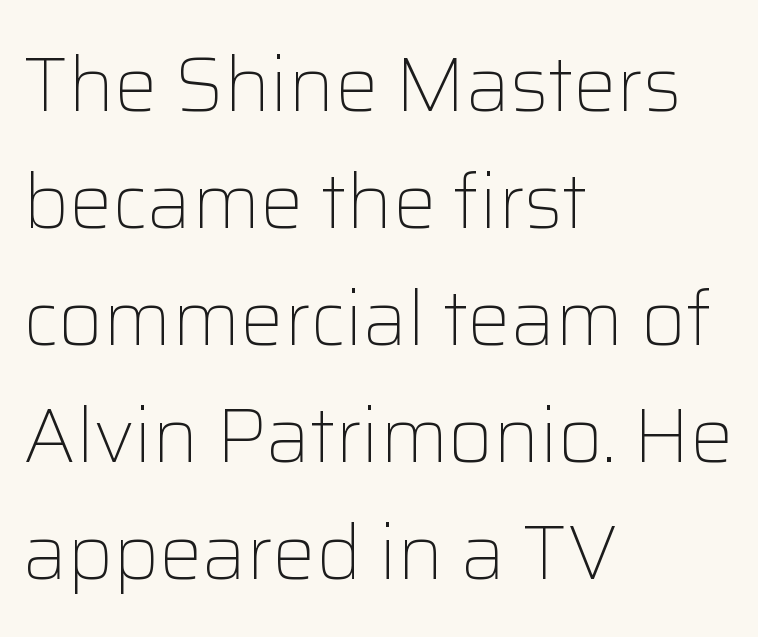
Is there any slant? The stems are plumb. Weight class: somewhere from thin through regular. These lines are rendered in a variable-pitch font. The tracking reads as untouched default to a designer's eye. The paragraph has a hard left edge and a soft right edge.
